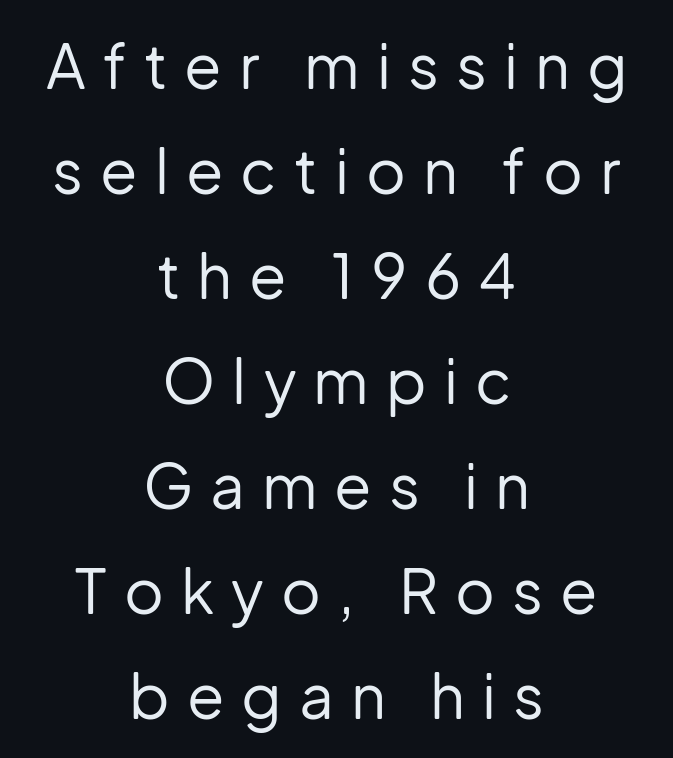
No feet cap the strokes, marking this as sans-serif type. Caption: face not bold, strokes unweighted. Underline: absent. Tracking here is generous; glyphs stand well apart from one another. A centered setting, common on invitations and titles, is used for this passage. Spacing verdict: proportional, widths tailored to each character.
